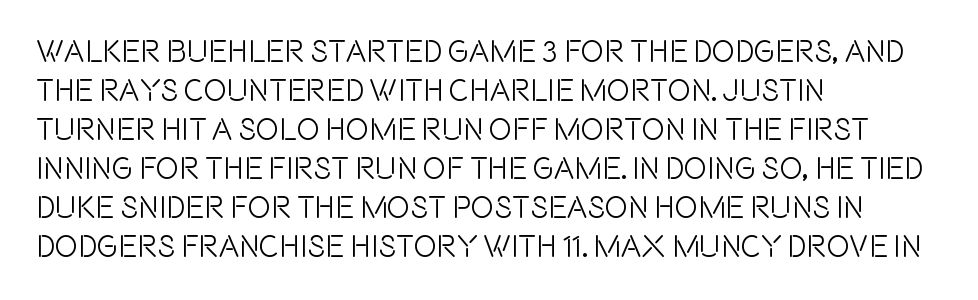
The image shows 31 px condensed sans-serif type, upright; set left-aligned, normal line spacing (1.26x), normal letter spacing, not underlined; a large x-height.
